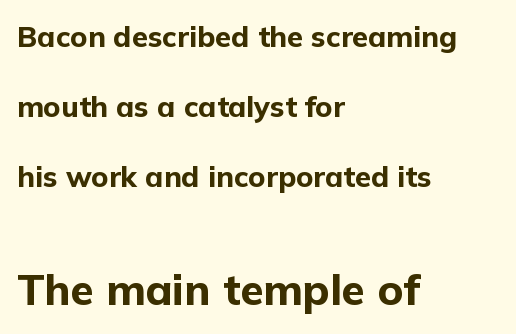
Loosely led — the rows are spread out. Is this a fixed-width face? No — the glyphs have proportional, varying widths. Bigger letters appear in the bottom chunk; the top chunk is reduced. The lines are quadded left. Letterform terminals end flat and unadorned throughout the passage.
